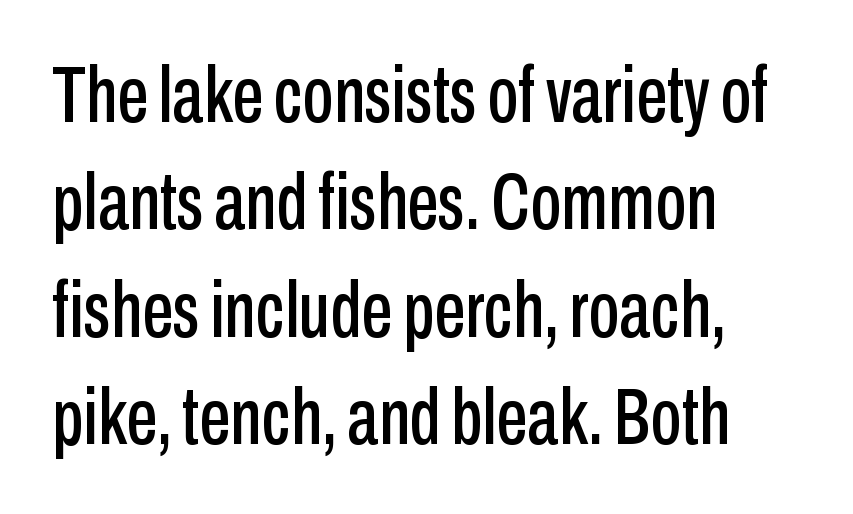
{"serif": "no", "italic": "no", "width": "condensed", "stroke_contrast": "low", "x_height": "medium", "monospaced": "no", "underline": "no", "align": "left", "line_spacing": "normal", "line_spacing_ratio": 1.36, "letter_spacing": "normal", "letter_spacing_em": 0.0, "glyph_px": 79}
